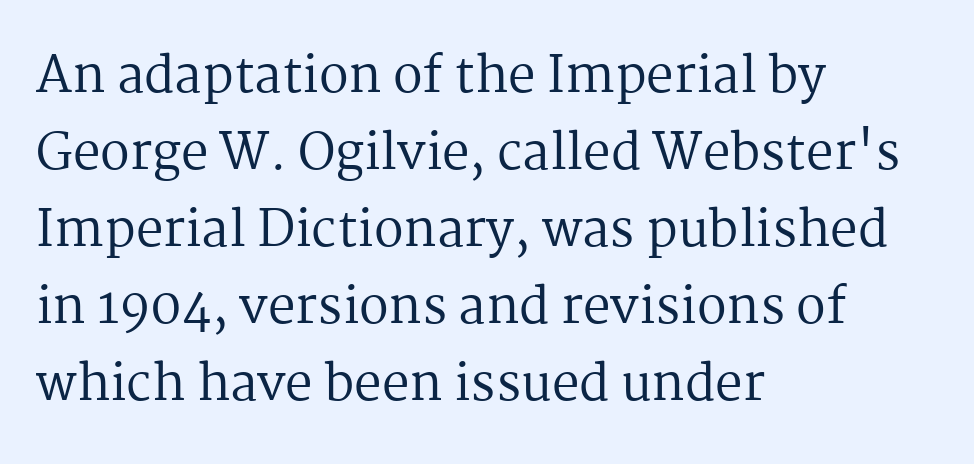
{"serif": "yes", "italic": "no", "bold": "no", "weight": "regular", "width": "normal", "stroke_contrast": "medium", "x_height": "medium", "monospaced": "no", "underline": "no", "align": "left", "line_spacing": "normal", "line_spacing_ratio": 1.57, "letter_spacing": "normal", "letter_spacing_em": 0.0, "glyph_px": 49}
